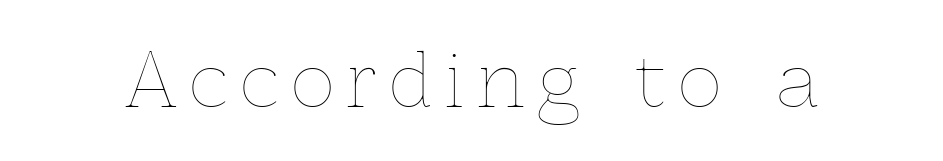
The image shows 74 px thin type, upright; set not underlined; a medium x-height.
